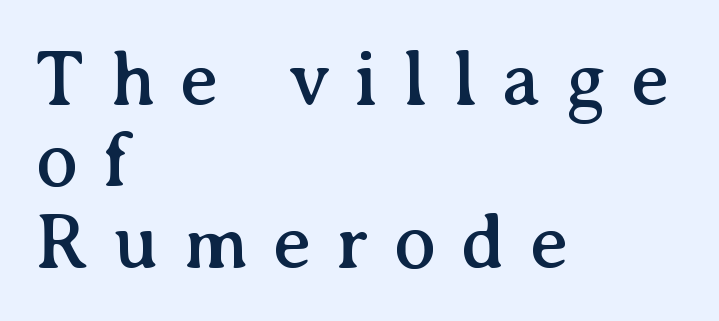
Q: Is the text italic (slanted)? A: No, it is upright.
Q: Is the typeface a serif or a sans-serif typeface? A: Serif.
Q: Is the text underlined? A: No.
Q: How is the paragraph aligned? A: Left-aligned.
Q: Is the spacing between letters normal or unusually wide? A: Unusually wide.
Q: Is the spacing between lines tight, normal or loose? A: Tight.
Q: Width (condensed, normal, or wide)? A: Normal.
Q: Stroke contrast? A: Medium.
Q: x-height? A: Medium.
Q: Monospaced? A: No.
